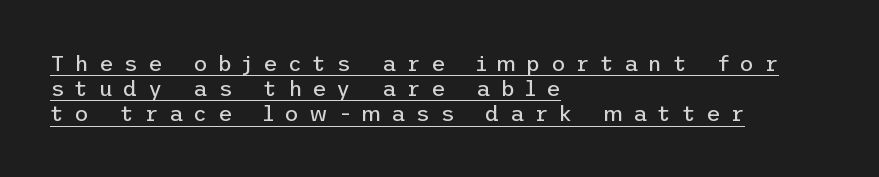
{"italic": "no", "bold": "no", "underline": "yes", "align": "left", "line_spacing": "tight", "line_spacing_ratio": 1.14, "letter_spacing": "wide", "letter_spacing_em": 0.46, "glyph_px": 22}
